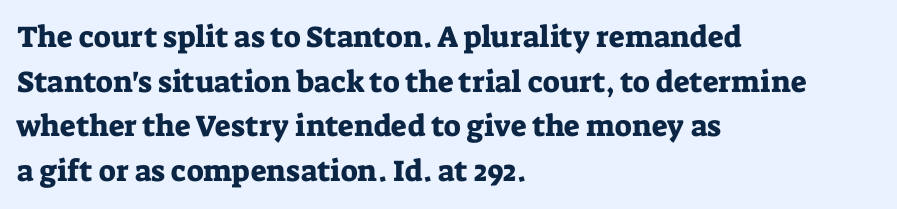
The image shows 30 px serif type, upright; set left-aligned, normal line spacing (1.49x), normal letter spacing, not underlined; low stroke contrast and a medium x-height.
